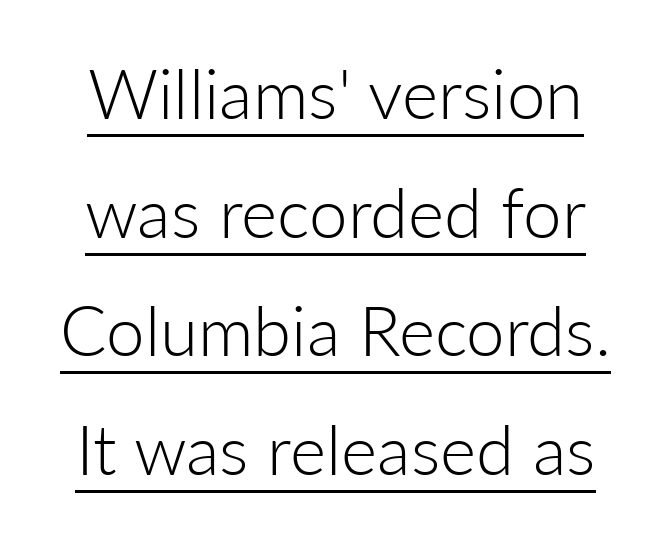
{"serif": "no", "italic": "no", "bold": "no", "weight": "light", "width": "normal", "stroke_contrast": "low", "x_height": "medium", "monospaced": "no", "underline": "yes", "line_spacing_ratio": 1.72, "letter_spacing": "normal", "letter_spacing_em": 0.0, "glyph_px": 69}
